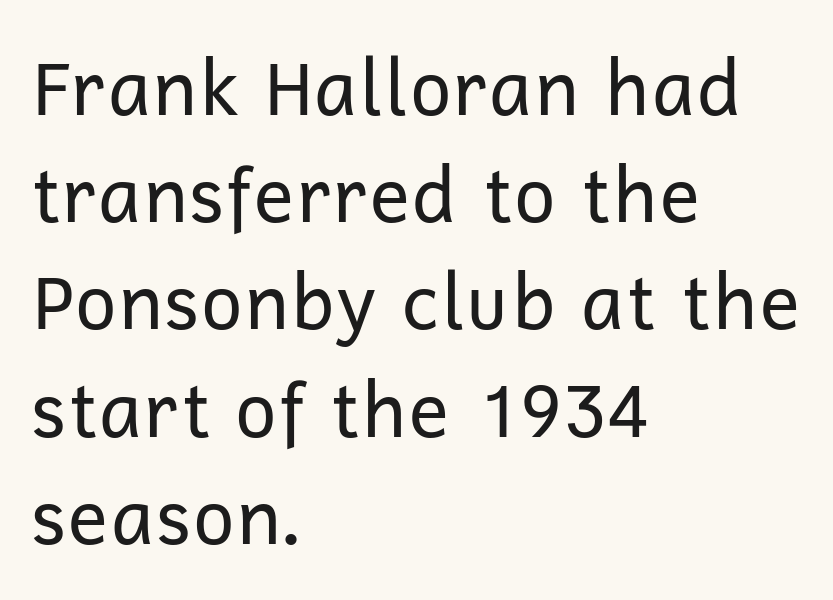
{"serif": "no", "italic": "no", "bold": "no", "weight": "regular", "width": "normal", "stroke_contrast": "low", "x_height": "medium", "monospaced": "no", "underline": "no", "align": "left", "line_spacing": "normal", "line_spacing_ratio": 1.43, "letter_spacing": "normal", "letter_spacing_em": 0.0, "glyph_px": 75}
